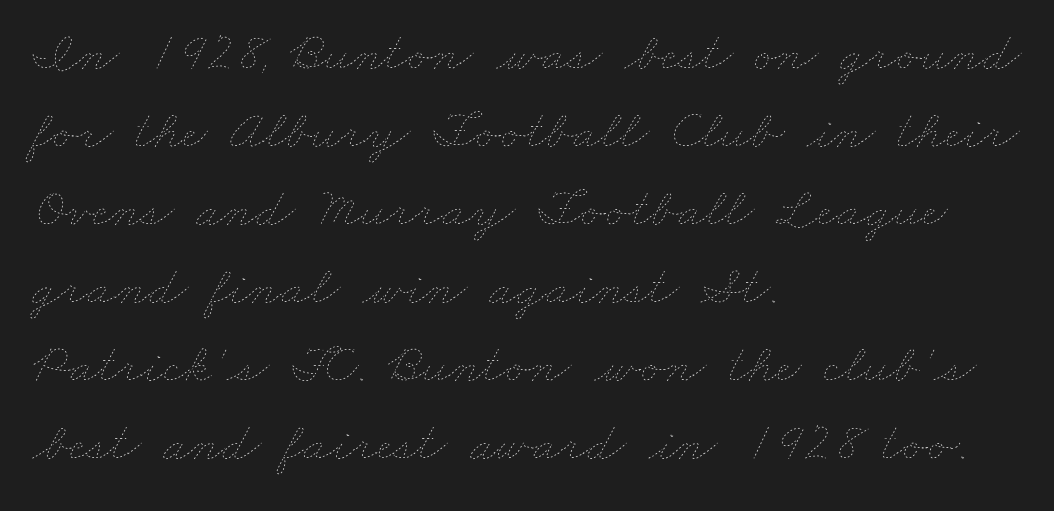
Q: Is the text bold? A: No.
Q: Is the text underlined? A: No.
Q: How is the paragraph aligned? A: Left-aligned.
Q: Is the spacing between letters normal or unusually wide? A: Normal.
Q: Is the spacing between lines tight, normal or loose? A: Normal.
Q: Width (condensed, normal, or wide)? A: Wide.
Q: Stroke contrast? A: Low.
Q: x-height? A: Small.
Q: Monospaced? A: No.
